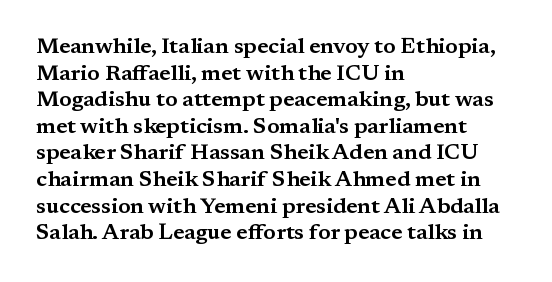
{"italic": "no", "underline": "no", "align": "left", "line_spacing_ratio": 1.21, "letter_spacing": "normal", "letter_spacing_em": 0.0, "glyph_px": 22}
